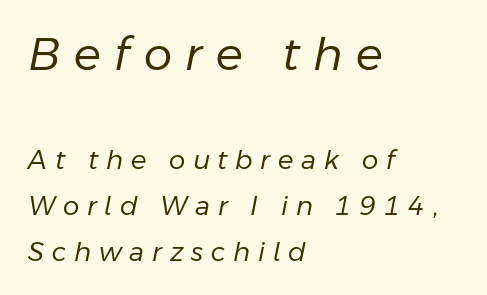
Q: Is the text bold? A: No.
Q: Is the text italic (slanted)? A: Yes, it leans right by about 11 degrees.
Q: Is the text underlined? A: No.
Q: How is the paragraph aligned? A: Left-aligned.
Q: Is the spacing between letters normal or unusually wide? A: Unusually wide.
Q: Which block of text is set in a larger size, the first (top) or the second (bottom)? A: The first (top) one.
Q: Width (condensed, normal, or wide)? A: Normal.
Q: Stroke contrast? A: Low.
Q: x-height? A: Medium.
Q: Monospaced? A: No.
